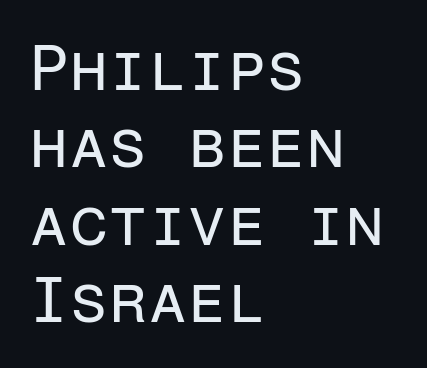
{"serif": "no", "italic": "no", "bold": "no", "weight": "regular", "width": "normal", "stroke_contrast": "low", "x_height": "medium", "monospaced": "yes", "underline": "no", "align": "left", "line_spacing_ratio": 1.21, "letter_spacing": "normal", "letter_spacing_em": 0.0, "glyph_px": 64}
